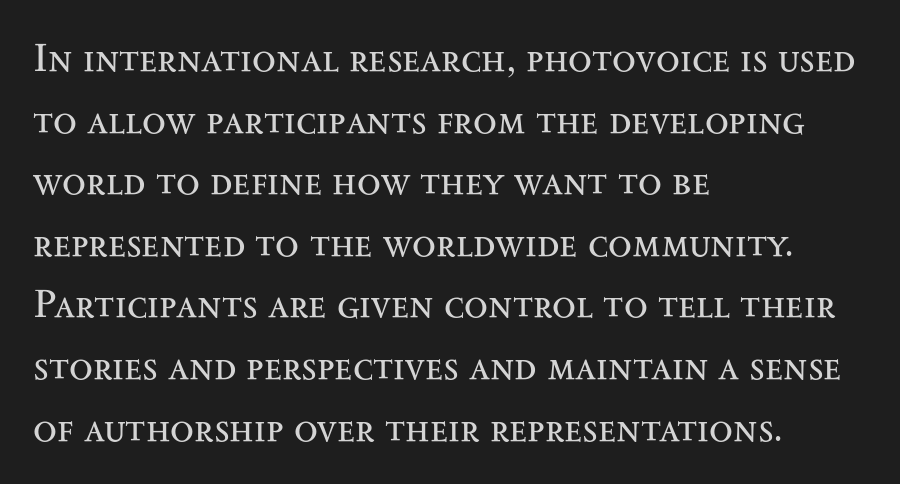
{"serif": "yes", "italic": "no", "bold": "no", "weight": "regular", "width": "wide", "stroke_contrast": "medium", "x_height": "small", "monospaced": "no", "underline": "no", "align": "left", "line_spacing": "normal", "line_spacing_ratio": 1.58, "letter_spacing": "normal", "letter_spacing_em": 0.0, "glyph_px": 39}
